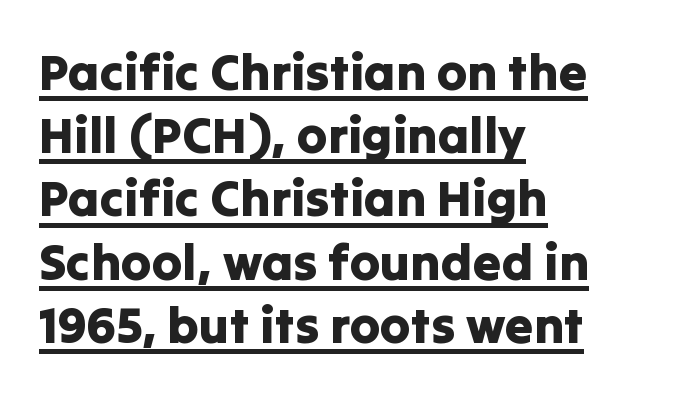
{"serif": "no", "italic": "no", "width": "normal", "stroke_contrast": "low", "x_height": "medium", "monospaced": "no", "underline": "yes", "align": "left", "line_spacing_ratio": 1.24, "letter_spacing": "normal", "letter_spacing_em": 0.0, "glyph_px": 51}
